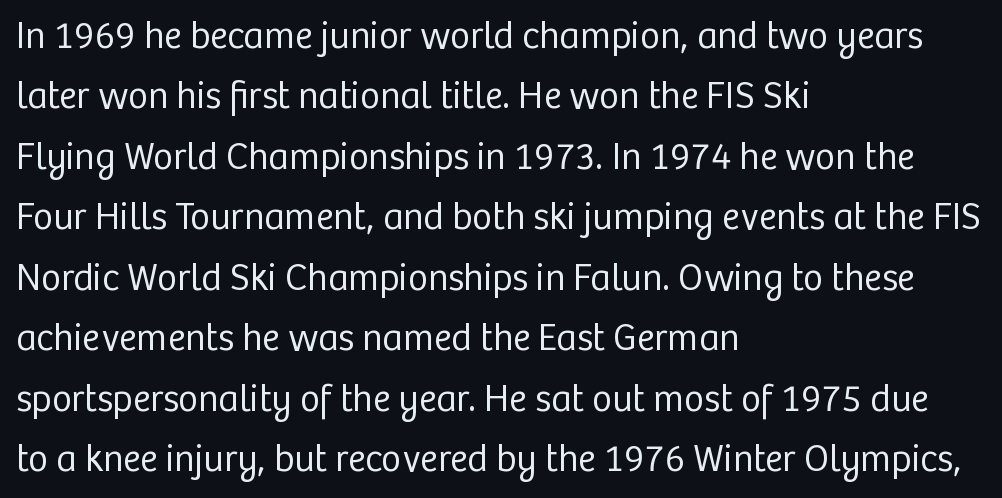
{"serif": "no", "italic": "no", "bold": "no", "weight": "regular", "width": "normal", "stroke_contrast": "low", "x_height": "medium", "monospaced": "no", "underline": "no", "align": "left", "line_spacing": "normal", "line_spacing_ratio": 1.59, "letter_spacing": "normal", "letter_spacing_em": 0.0, "glyph_px": 38}
